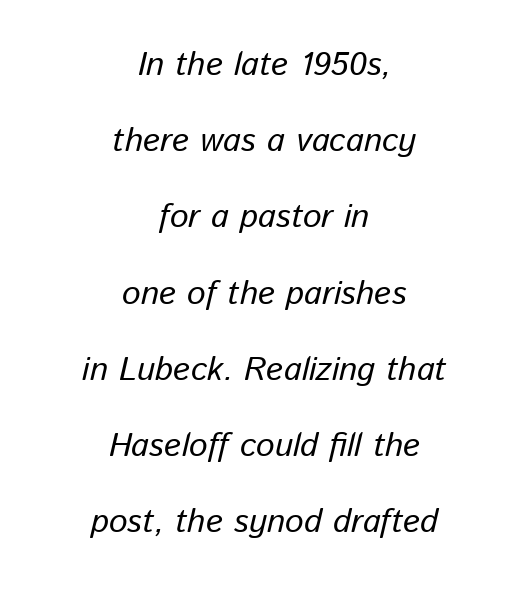
Q: Is the text italic (slanted)? A: Yes, it leans right by about 13 degrees.
Q: Is the text underlined? A: No.
Q: How is the paragraph aligned? A: Centered.
Q: Is the spacing between letters normal or unusually wide? A: Normal.
Q: Is the spacing between lines tight, normal or loose? A: Loose.
Q: Width (condensed, normal, or wide)? A: Normal.
Q: Stroke contrast? A: Low.
Q: x-height? A: Medium.
Q: Monospaced? A: No.
